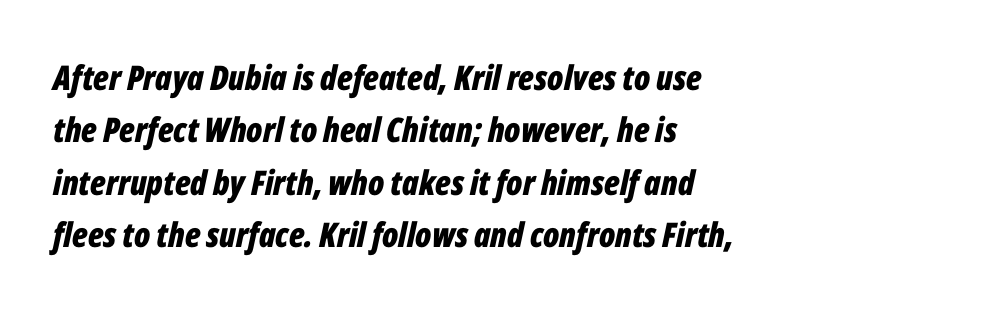
Q: Is the text bold? A: Yes.
Q: Is the text italic (slanted)? A: Yes, it leans right by about 12 degrees.
Q: Is the text underlined? A: No.
Q: How is the paragraph aligned? A: Left-aligned.
Q: Is the spacing between letters normal or unusually wide? A: Normal.
Q: Is the spacing between lines tight, normal or loose? A: Normal.
Q: Width (condensed, normal, or wide)? A: Condensed.
Q: Stroke contrast? A: Low.
Q: x-height? A: Medium.
Q: Monospaced? A: No.
